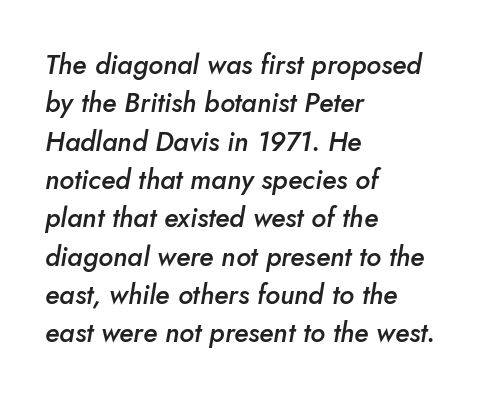
The image shows 27 px text type, italic (leaning right); set left-aligned, normal line spacing (1.42x), normal letter spacing, not underlined.
